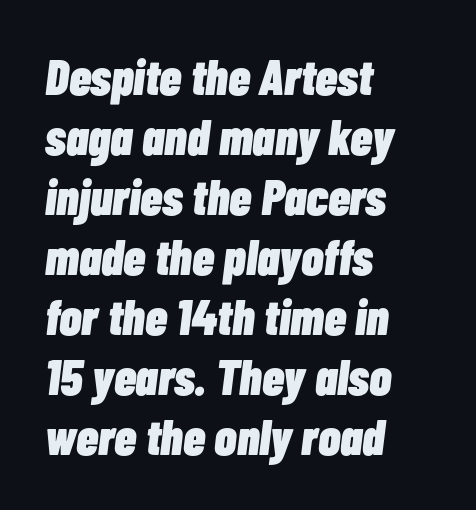
{"italic": "yes", "lean": "right", "slant_degrees": 7, "bold": "yes", "weight": "heavy", "width": "condensed", "stroke_contrast": "low", "x_height": "medium", "monospaced": "no", "underline": "no", "align": "left", "line_spacing_ratio": 1.2, "letter_spacing": "normal", "letter_spacing_em": 0.0, "glyph_px": 50}
